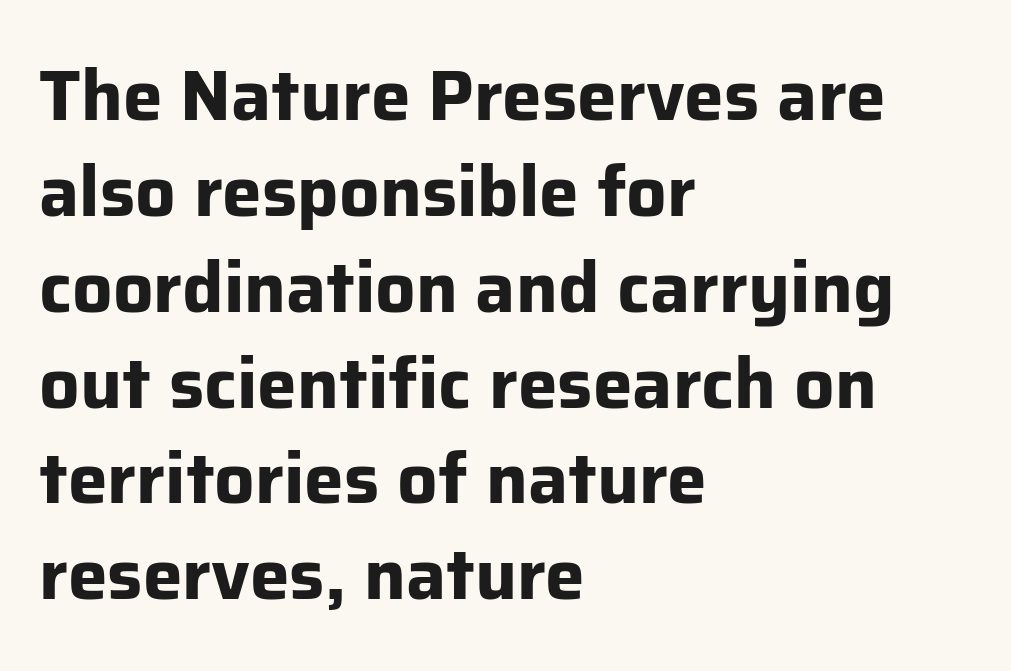
As a designer I'd log this as weight 700, bold. The passage shown is typeset with a sans-serif family. The block of text has a typical density, with ordinary space between rows. The lines are quadded left. Standard letterfit; no display-style spreading of the glyphs. The space beneath each line is pristine and unruled.
